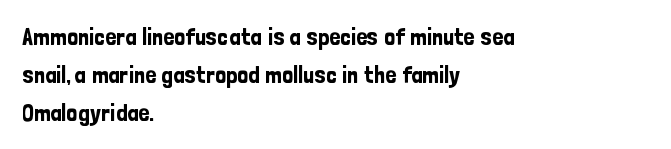
The image shows 24 px text type, upright; set left-aligned, normal line spacing (1.59x), normal letter spacing, not underlined.
